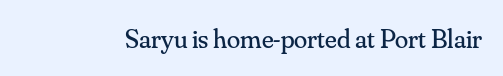
Has an underline been added? It has not. The type is set solid horizontally, with unmodified tracking. The characters are drawn with everyday or finer stroke widths. Every character sits straight up, as roman type does.
